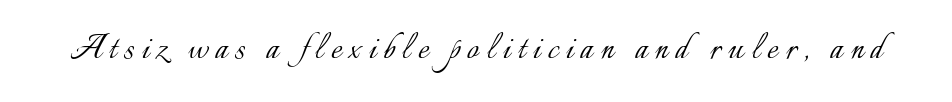
Q: Is the text bold? A: No.
Q: Is the text italic (slanted)? A: Yes.
Q: Is the text underlined? A: No.
Q: Width (condensed, normal, or wide)? A: Normal.
Q: Stroke contrast? A: Low.
Q: x-height? A: Small.
Q: Monospaced? A: No.
